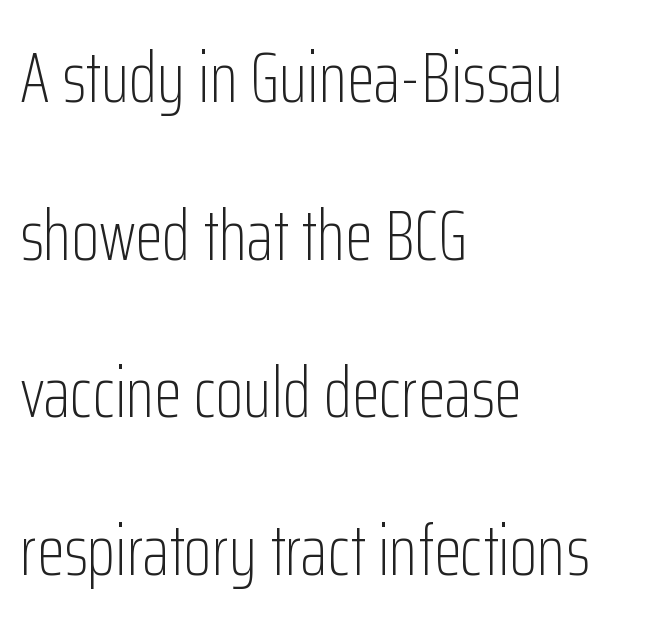
Q: Is the text bold? A: No.
Q: Is the text italic (slanted)? A: No, it is upright.
Q: Is the typeface a serif or a sans-serif typeface? A: Sans-serif.
Q: Is the text underlined? A: No.
Q: How is the paragraph aligned? A: Left-aligned.
Q: Is the spacing between letters normal or unusually wide? A: Normal.
Q: Is the spacing between lines tight, normal or loose? A: Loose.
Q: Width (condensed, normal, or wide)? A: Condensed.
Q: Stroke contrast? A: Low.
Q: x-height? A: Medium.
Q: Monospaced? A: No.
